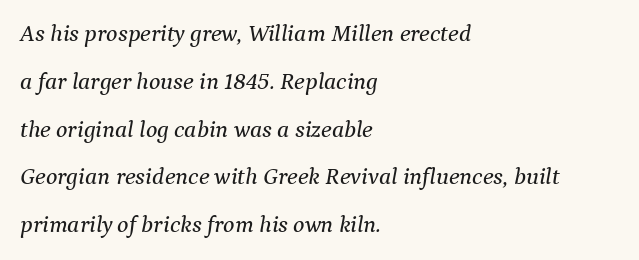
Q: Is the text italic (slanted)? A: Yes, it leans right by about 9 degrees.
Q: Is the text underlined? A: No.
Q: How is the paragraph aligned? A: Left-aligned.
Q: Is the spacing between letters normal or unusually wide? A: Normal.
Q: Is the spacing between lines tight, normal or loose? A: Loose.
